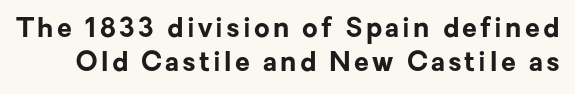
The image shows 27 px bold type, upright; set normal line spacing (1.25x), not underlined.
